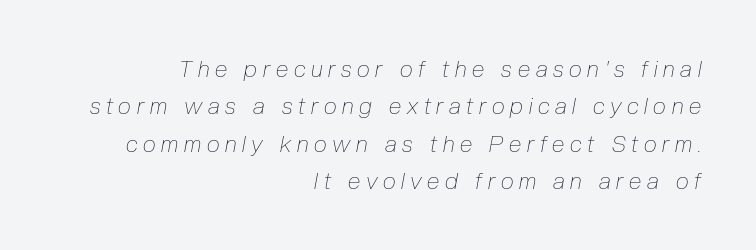
Q: Is the text bold? A: No.
Q: Is the text italic (slanted)? A: Yes, it leans right by about 10 degrees.
Q: Is the text underlined? A: No.
Q: How is the paragraph aligned? A: Right-aligned.
Q: Is the spacing between letters normal or unusually wide? A: Unusually wide.
Q: Is the spacing between lines tight, normal or loose? A: Normal.
